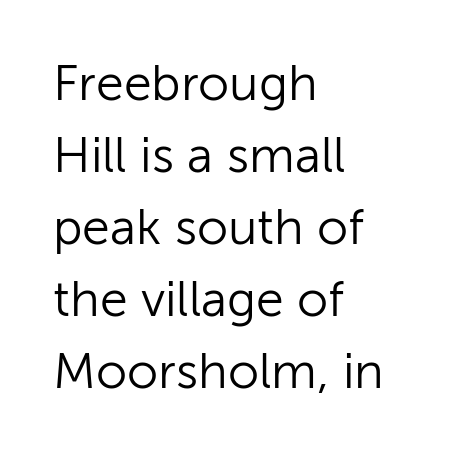
The image shows 50 px light sans-serif type, upright; set left-aligned, normal line spacing (1.44x), normal letter spacing, not underlined; low stroke contrast and a medium x-height.
